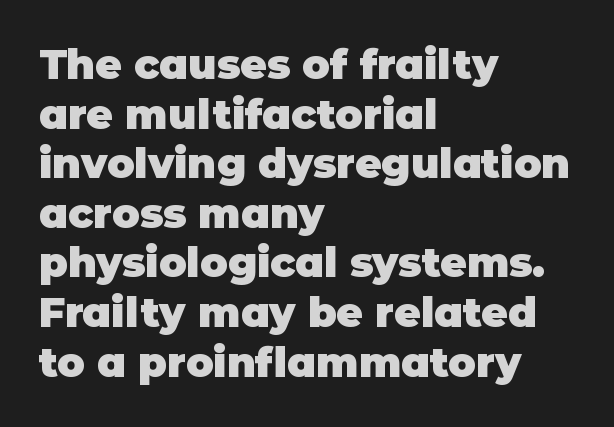
Horizontally, the lines are justified to the leading edge only. This sample uses plain, unmodified letter spacing. Font category for this specimen: sans-serif. The font's upright variant was chosen for this text. Typesetter's note: full bold, strokes at maximum text heaviness.
